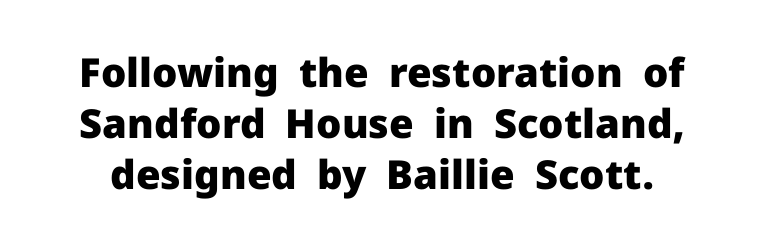
{"serif": "no", "italic": "no", "bold": "yes", "weight": "heavy", "width": "normal", "stroke_contrast": "low", "x_height": "medium", "monospaced": "no", "underline": "no", "line_spacing": "normal", "line_spacing_ratio": 1.28, "letter_spacing": "normal", "letter_spacing_em": 0.0, "glyph_px": 40}
